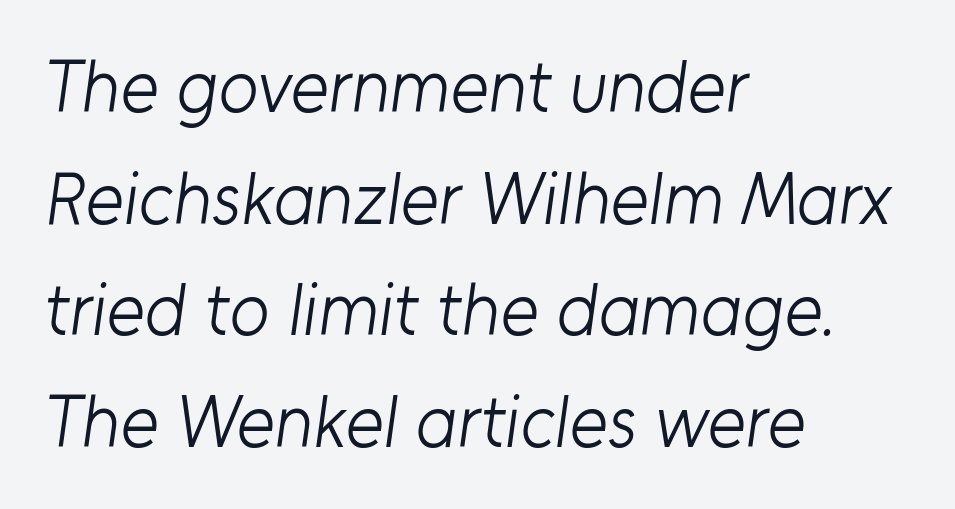
Q: Is the text bold? A: No.
Q: Is the typeface a serif or a sans-serif typeface? A: Sans-serif.
Q: Is the text underlined? A: No.
Q: How is the paragraph aligned? A: Left-aligned.
Q: Is the spacing between letters normal or unusually wide? A: Normal.
Q: Is the spacing between lines tight, normal or loose? A: Normal.
Q: Width (condensed, normal, or wide)? A: Normal.
Q: Stroke contrast? A: Low.
Q: x-height? A: Medium.
Q: Monospaced? A: No.
